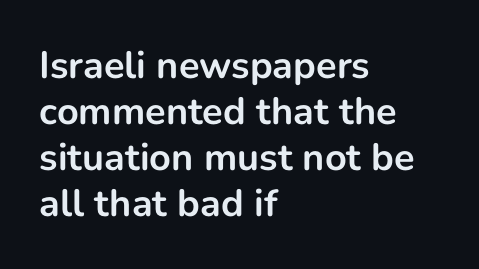
The image shows 38 px bold sans-serif type, upright; set left-aligned, line spacing 1.21x, normal letter spacing, not underlined; low stroke contrast and a medium x-height.
